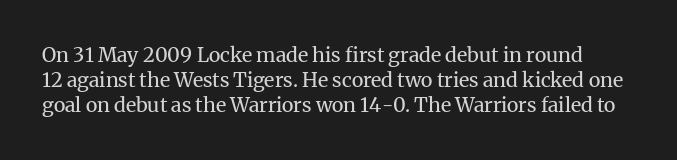
Q: Is the text bold? A: No.
Q: Is the text italic (slanted)? A: No, it is upright.
Q: Is the text underlined? A: No.
Q: Is the spacing between letters normal or unusually wide? A: Normal.
